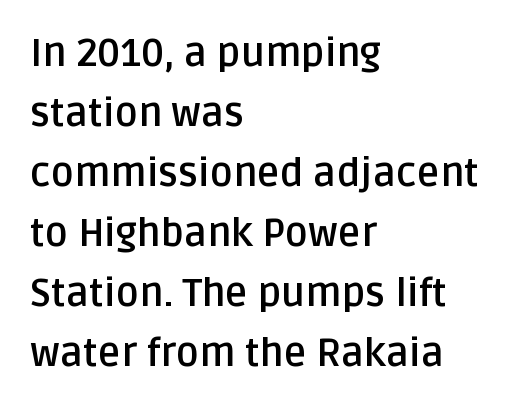
Q: Is the text bold? A: Yes.
Q: Is the text italic (slanted)? A: No, it is upright.
Q: Is the typeface a serif or a sans-serif typeface? A: Sans-serif.
Q: Is the text underlined? A: No.
Q: How is the paragraph aligned? A: Left-aligned.
Q: Is the spacing between letters normal or unusually wide? A: Normal.
Q: Is the spacing between lines tight, normal or loose? A: Normal.
Q: Width (condensed, normal, or wide)? A: Normal.
Q: Stroke contrast? A: Low.
Q: x-height? A: Large.
Q: Monospaced? A: No.
